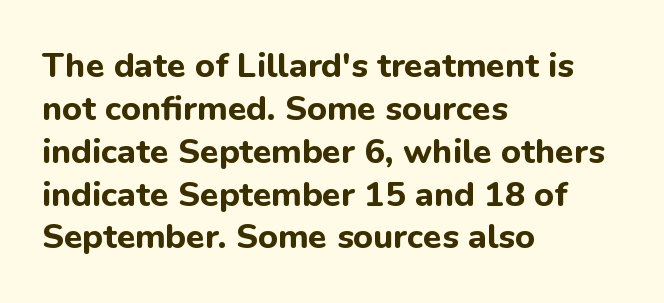
The image shows 34 px bold sans-serif type, upright; set left-aligned, normal line spacing (1.26x), normal letter spacing, not underlined; low stroke contrast and a medium x-height.
